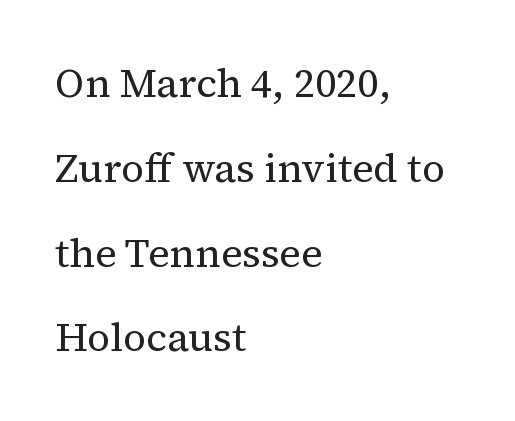
{"serif": "yes", "italic": "no", "bold": "no", "weight": "regular", "width": "normal", "stroke_contrast": "medium", "x_height": "medium", "monospaced": "no", "underline": "no", "align": "left", "line_spacing": "loose", "line_spacing_ratio": 2.12, "letter_spacing": "normal", "letter_spacing_em": 0.0, "glyph_px": 40}
